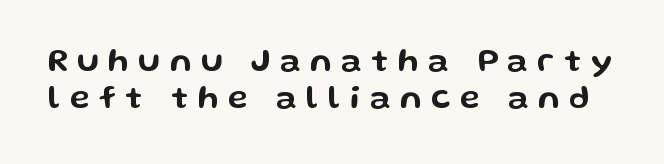
The image shows 33 px wide sans-serif type, upright; set tight line spacing (1.13x), unusually wide letter spacing (+0.28 em), not underlined; low stroke contrast and a medium x-height.
